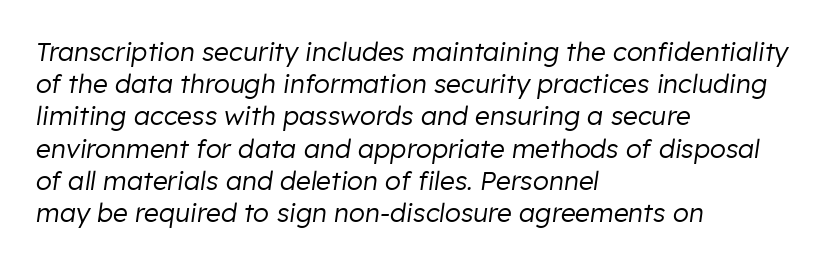
Q: Is the text bold? A: No.
Q: Is the text italic (slanted)? A: Yes, it leans right by about 8 degrees.
Q: Is the text underlined? A: No.
Q: How is the paragraph aligned? A: Left-aligned.
Q: Is the spacing between letters normal or unusually wide? A: Normal.
